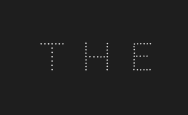
The passage shown is not bold in any degree. The designer went with a sans here, leaving each stem footless. The foot of each line stays bare and open. Characters follow at a spacing far wider than the type designer built in.
